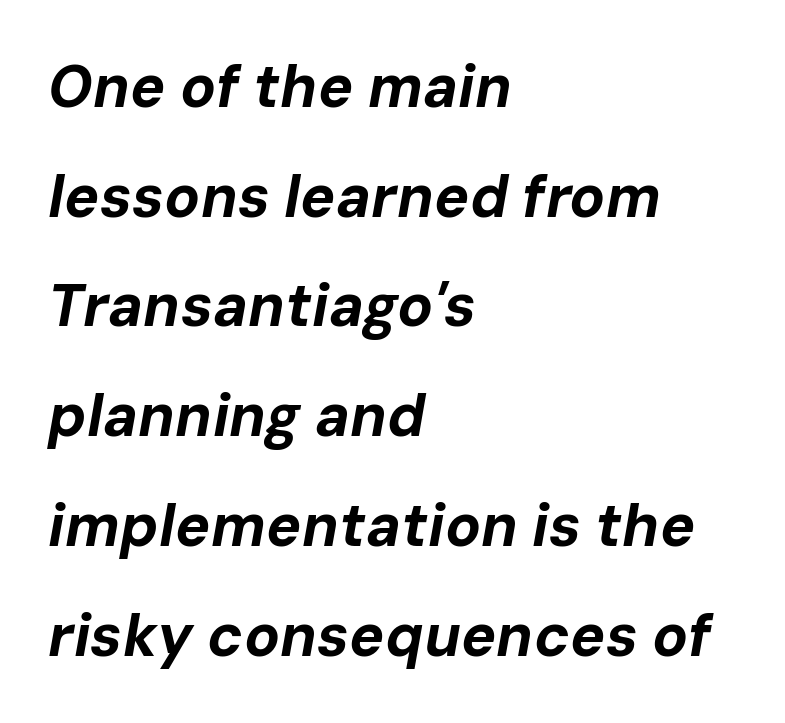
Proportional: the letters do not fall into vertical columns. The rendering uses a bold face; every stroke is thick and dark. Tracking here is standard; glyphs follow each other at the usual distance. Does the lettering tilt? It does — this is italic.
